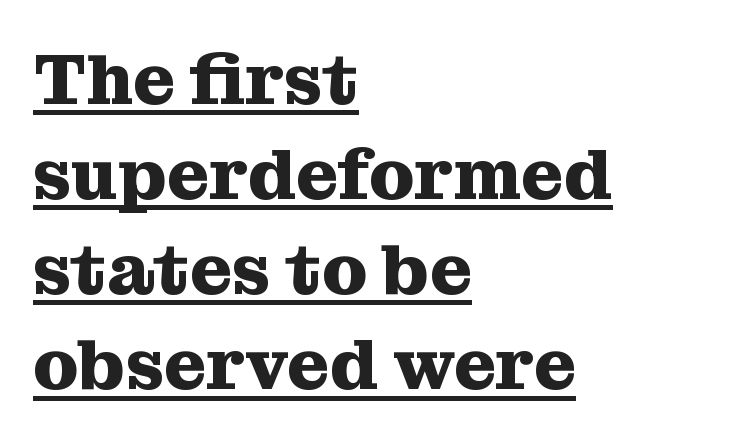
The image shows 72 px heavy serif type, upright; set left-aligned, normal line spacing (1.32x), normal letter spacing, underlined; medium stroke contrast and a medium x-height.
